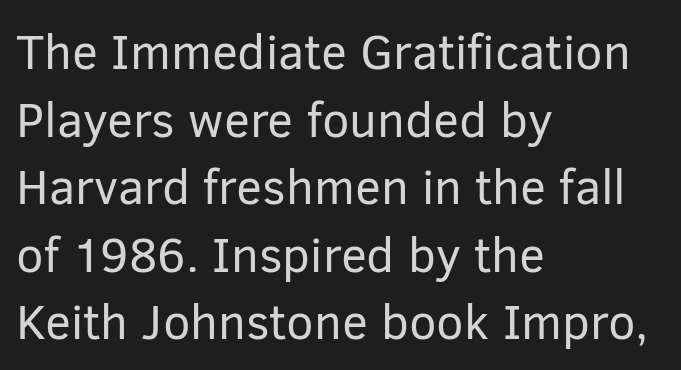
Observe the ordinary spacing: letters are neighbours, not strangers. The space directly below the letters is spotless. The rendering uses a moderate line-height, typical for paragraphs. Casual observation: everything's shoved over to the left. Note the varied advance widths — an 'i' is clearly narrower than an 'm'. The axis of the letterforms is exactly vertical.
